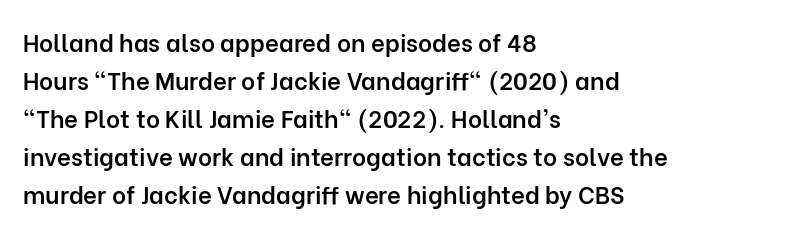
Q: Is the text bold? A: Semi-bold.
Q: Is the text italic (slanted)? A: No, it is upright.
Q: Is the text underlined? A: No.
Q: How is the paragraph aligned? A: Left-aligned.
Q: Is the spacing between letters normal or unusually wide? A: Normal.
Q: Is the spacing between lines tight, normal or loose? A: Normal.
